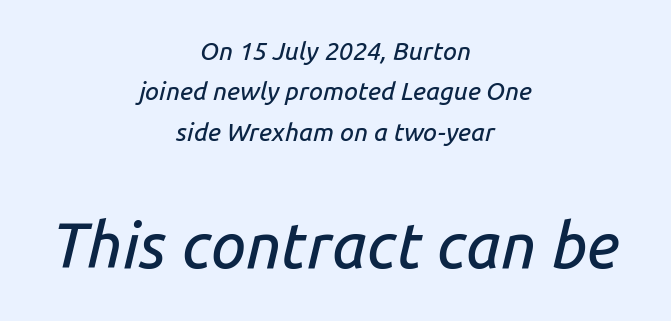
The image shows 63 px text type, italic (leaning right); set centered, normal line spacing (1.62x), normal letter spacing, not underlined; the second (bottom) block is 2.52x larger; low stroke contrast and a medium x-height.
